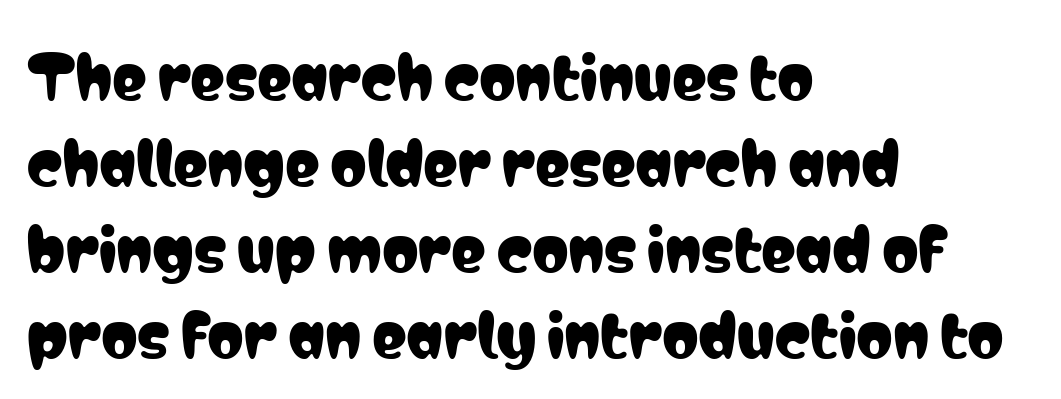
The image shows 58 px condensed sans-serif type, upright; set left-aligned, normal line spacing (1.48x), normal letter spacing, not underlined; low stroke contrast and a medium x-height.
